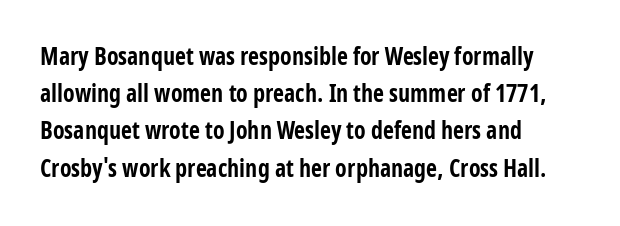
The image shows 24 px bold type, upright; set left-aligned, normal line spacing (1.55x), normal letter spacing, not underlined.
